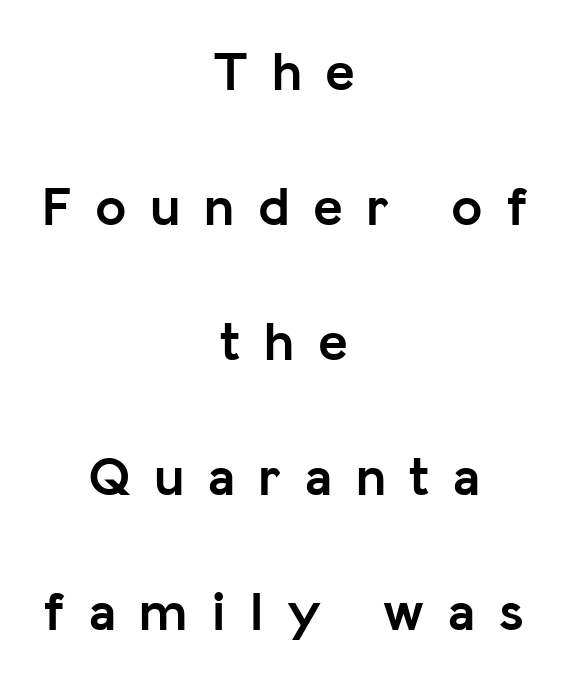
The image shows 56 px semibold sans-serif type, upright; set centered, loose line spacing (2.41x), unusually wide letter spacing (+0.42 em), not underlined; low stroke contrast and a medium x-height.
